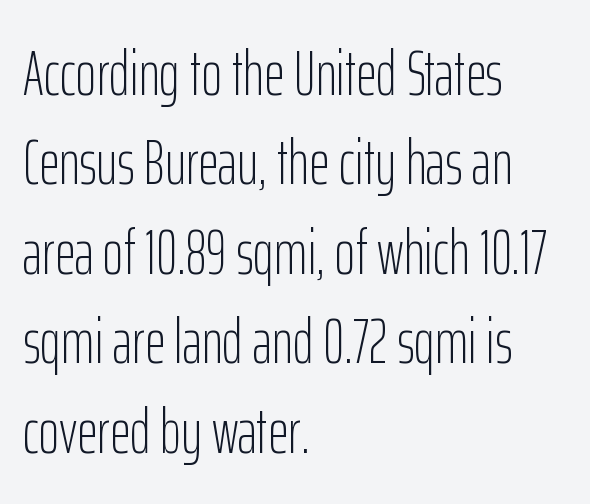
The image shows 63 px light, condensed sans-serif type, upright; set left-aligned, normal line spacing (1.42x), normal letter spacing, not underlined; low stroke contrast and a medium x-height.
